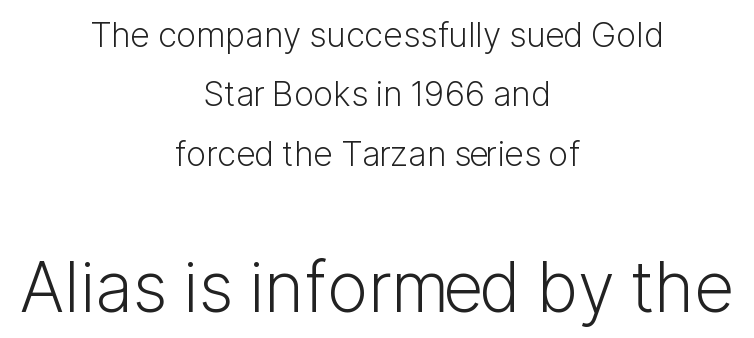
Q: Is the text bold? A: No.
Q: Is the text italic (slanted)? A: No, it is upright.
Q: Is the typeface a serif or a sans-serif typeface? A: Sans-serif.
Q: Is the text underlined? A: No.
Q: How is the paragraph aligned? A: Centered.
Q: Is the spacing between letters normal or unusually wide? A: Normal.
Q: Which block of text is set in a larger size, the first (top) or the second (bottom)? A: The second (bottom) one.
Q: Width (condensed, normal, or wide)? A: Normal.
Q: Stroke contrast? A: Low.
Q: x-height? A: Medium.
Q: Monospaced? A: No.
